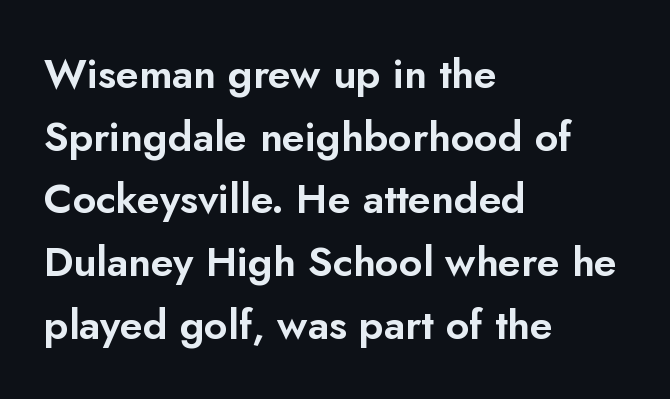
{"serif": "no", "italic": "no", "width": "normal", "stroke_contrast": "low", "x_height": "small", "monospaced": "no", "underline": "no", "align": "left", "line_spacing": "normal", "line_spacing_ratio": 1.53, "letter_spacing": "normal", "letter_spacing_em": 0.0, "glyph_px": 41}
